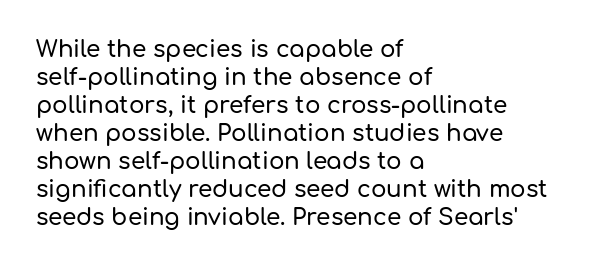
Look at the tracking — it's just the regular setting, nothing added. Caption: multi-line text, flush left, ragged right. Notice how the stems are strictly vertical — no italics here. A clean baseline with only descenders dipping below it.
